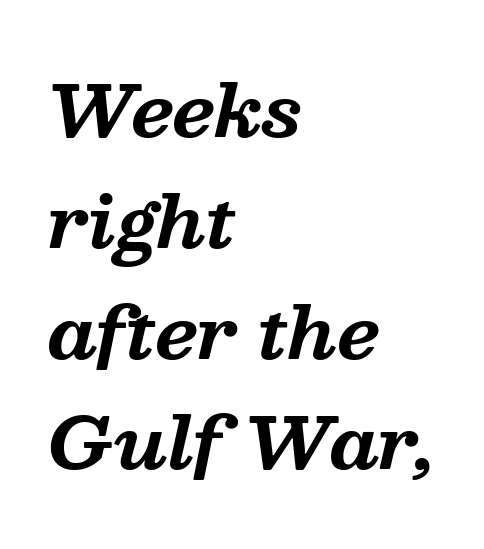
Q: Is the text bold? A: Yes.
Q: Is the text italic (slanted)? A: Yes, it leans right by about 13 degrees.
Q: Is the typeface a serif or a sans-serif typeface? A: Serif.
Q: Is the text underlined? A: No.
Q: How is the paragraph aligned? A: Left-aligned.
Q: Is the spacing between letters normal or unusually wide? A: Normal.
Q: Is the spacing between lines tight, normal or loose? A: Normal.
Q: Width (condensed, normal, or wide)? A: Normal.
Q: Stroke contrast? A: Medium.
Q: x-height? A: Medium.
Q: Monospaced? A: No.
